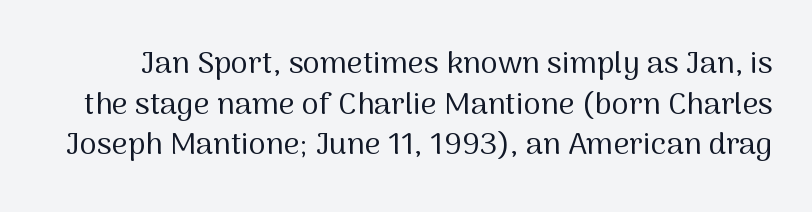
Q: Is the text bold? A: No.
Q: Is the text italic (slanted)? A: No, it is upright.
Q: Is the typeface a serif or a sans-serif typeface? A: Sans-serif.
Q: Is the text underlined? A: No.
Q: Is the spacing between letters normal or unusually wide? A: Normal.
Q: Is the spacing between lines tight, normal or loose? A: Normal.
Q: Width (condensed, normal, or wide)? A: Normal.
Q: Stroke contrast? A: Medium.
Q: x-height? A: Medium.
Q: Monospaced? A: No.
